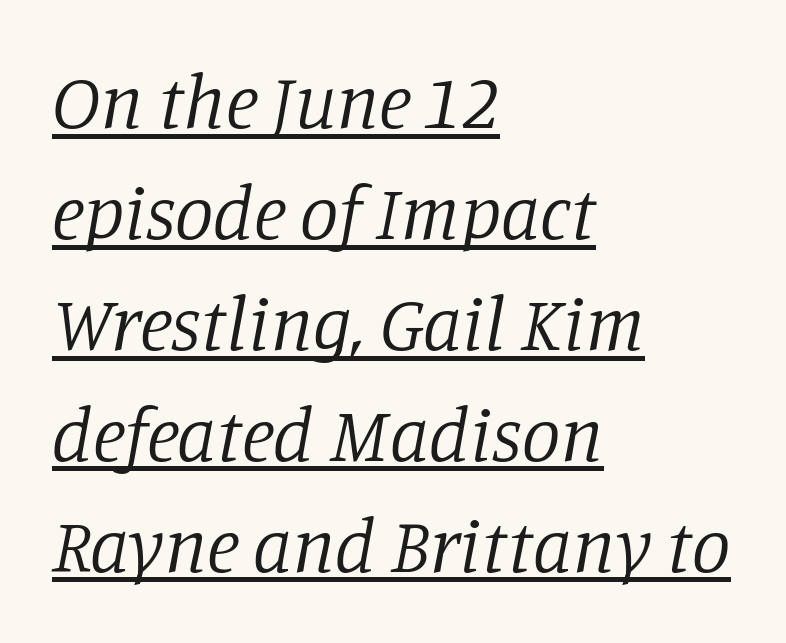
The image shows 77 px regular-weight serif type, italic (leaning right); set left-aligned, normal line spacing (1.44x), normal letter spacing, underlined; low stroke contrast and a large x-height.
